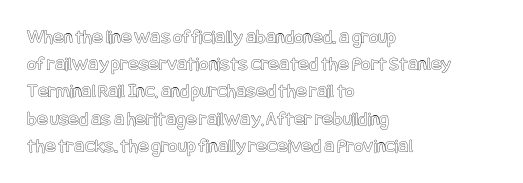
Teacher's note: observe the even left margin — that is flush-left alignment. Letter spacing: default. Every stem runs plumb, perpendicular to the baseline. The baseline area is clear. One glance says typical: line gaps are just what's usual.
